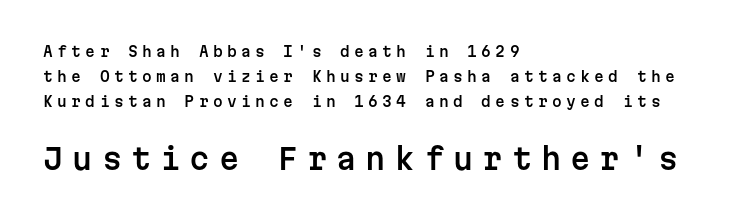
The rag falls on the right side of this text block. Posture: vertical. In this sample the second text group is rendered at the bigger scale. A typesetter would call this monospace, since all characters share one set width. Inter-character spacing is expanded well beyond the font's built-in metrics. Beneath every word, the page is bare.
